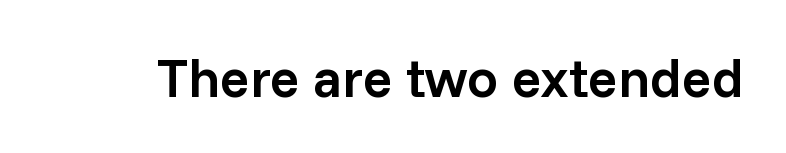
{"serif": "no", "italic": "no", "bold": "semi", "weight": "semibold", "width": "normal", "stroke_contrast": "low", "x_height": "medium", "monospaced": "no", "underline": "no", "letter_spacing": "normal", "letter_spacing_em": 0.0, "glyph_px": 55}
